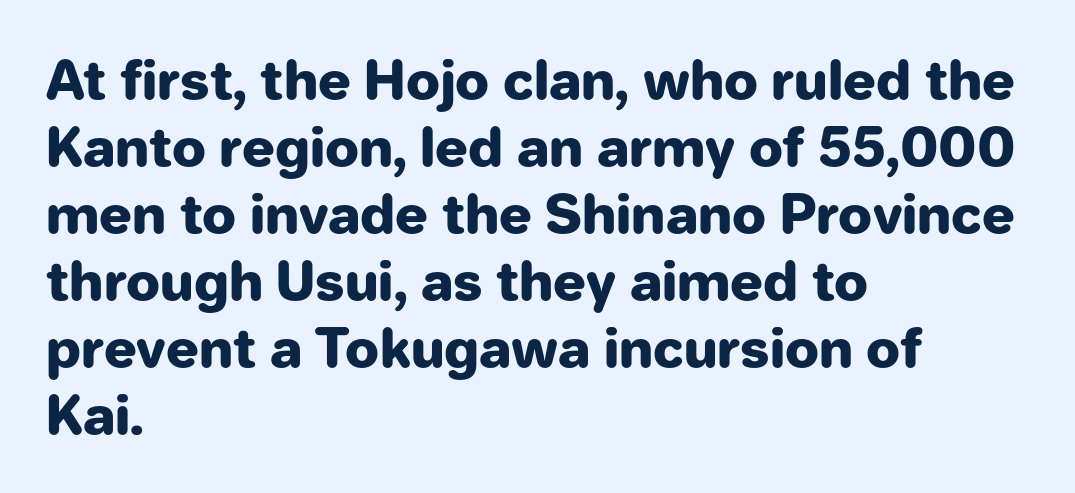
The ragged edge is on the right, which tells us the setting is flush left. A sans-serif font was chosen for this passage. Upright lettering throughout. Between one letter and the next there's only the usual sliver of space. Heavy-handed strokes throughout: this text is bold.
